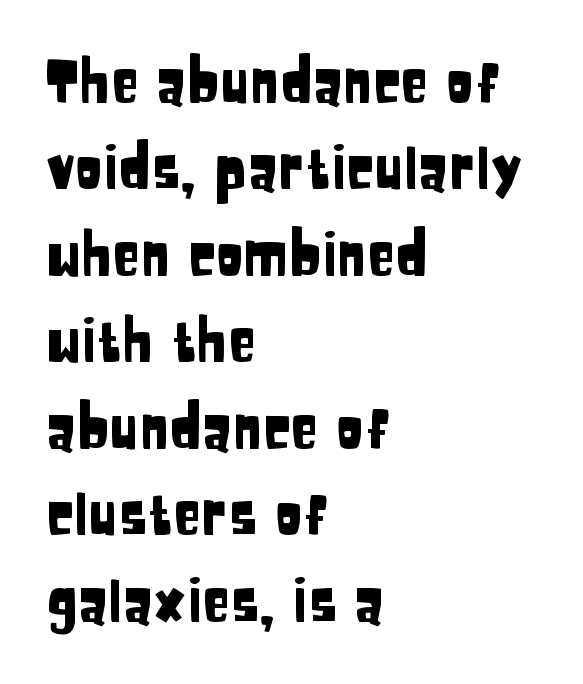
There is no visible air inserted between adjacent glyphs. Honestly, there is no underline to notice here at all. Notice how the stems are strictly vertical — no italics here. Note the varied advance widths — an 'i' is clearly narrower than an 'm'. In terms of letterform style, serifs are entirely absent. A normal amount of white space separates one row of letters from the next.
